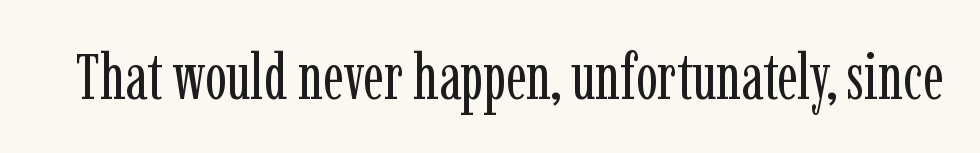
{"serif": "yes", "italic": "no", "bold": "no", "weight": "regular", "width": "condensed", "stroke_contrast": "low", "x_height": "medium", "monospaced": "no", "underline": "no", "letter_spacing": "normal", "letter_spacing_em": 0.0, "glyph_px": 65}
